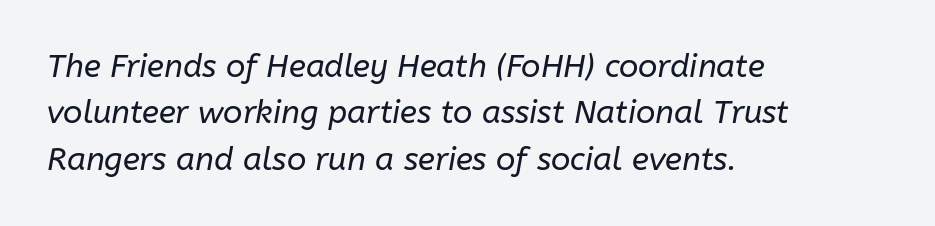
Any mark beneath the type? The region is blank. Nothing unusual about the tracking: characters are spaced as the font intends. The rendering uses natural spacing where letterforms have individual widths. The letters look calm and open, with moderate or lighter stems.
